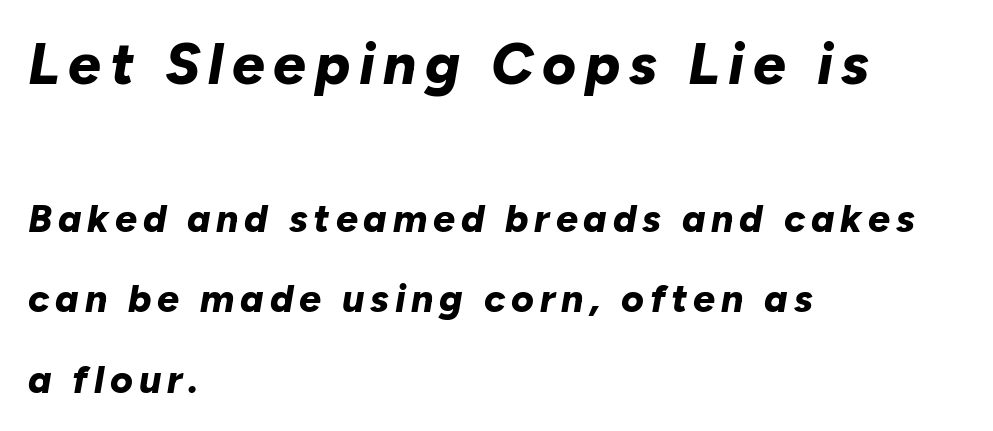
Q: Is the text bold? A: Yes.
Q: Is the text italic (slanted)? A: Yes, it leans right by about 10 degrees.
Q: Is the text underlined? A: No.
Q: How is the paragraph aligned? A: Left-aligned.
Q: Is the spacing between lines tight, normal or loose? A: Loose.
Q: Which block of text is set in a larger size, the first (top) or the second (bottom)? A: The first (top) one.
Q: Width (condensed, normal, or wide)? A: Normal.
Q: Stroke contrast? A: Low.
Q: x-height? A: Medium.
Q: Monospaced? A: No.
